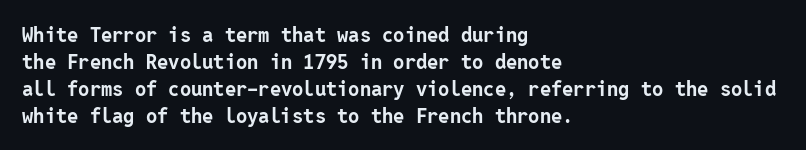
The font's upright variant was chosen for this text. Notice how the passage keeps a crisp vertical edge on the left only. Honestly, the row spacing looks completely unremarkable. Bare-footed words on every line.
